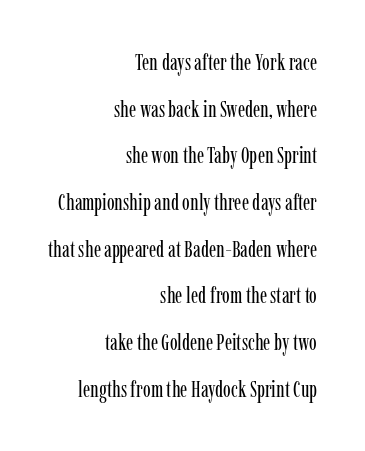
{"italic": "no", "bold": "no", "underline": "no", "align": "right", "line_spacing": "loose", "line_spacing_ratio": 2.03, "letter_spacing": "normal", "letter_spacing_em": 0.0, "glyph_px": 23}
